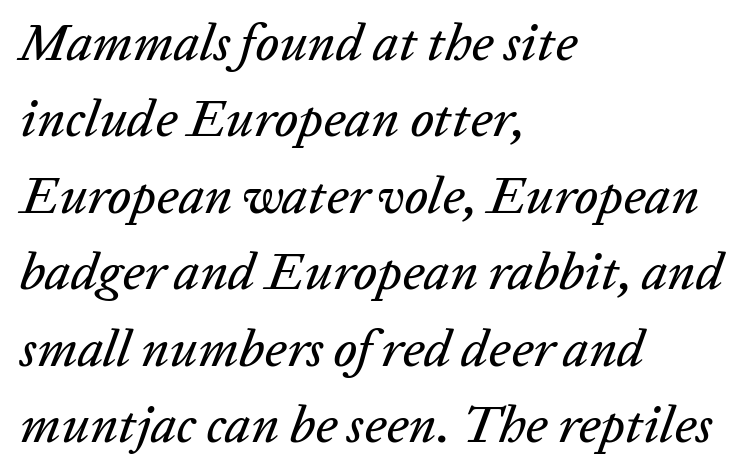
The image shows 52 px text type, italic (leaning right); set left-aligned, normal line spacing (1.47x), normal letter spacing, not underlined; low stroke contrast and a medium x-height.
